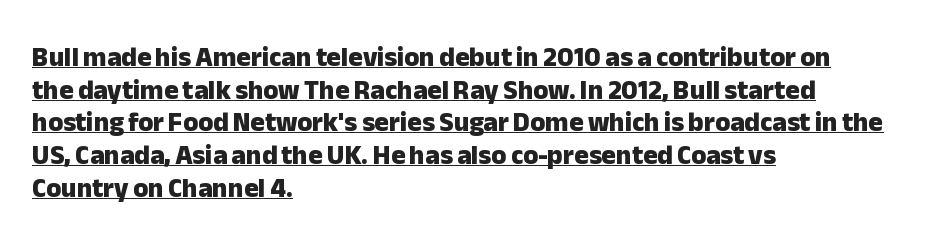
Is there any slant? The stems are plumb. The rendering keeps characters at their native spacing. The passage is arranged the way most books set body copy — flush left. A full-strength bold gives these letters their thick strokes. Underlined type.
